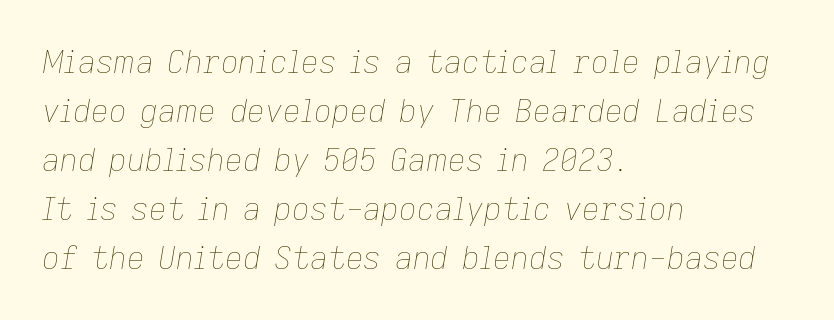
The image shows 31 px thin type, italic (leaning right); set left-aligned, normal line spacing (1.58x), normal letter spacing, not underlined; low stroke contrast and a medium x-height.
